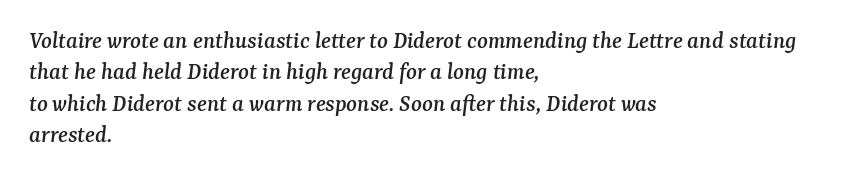
{"italic": "yes", "lean": "right", "slant_degrees": 7, "underline": "no", "align": "left", "line_spacing": "normal", "line_spacing_ratio": 1.26, "letter_spacing": "normal", "letter_spacing_em": 0.0, "glyph_px": 25}
